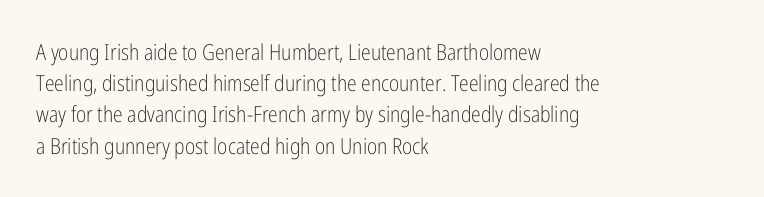
Q: Is the text bold? A: No.
Q: Is the text italic (slanted)? A: No, it is upright.
Q: Is the text underlined? A: No.
Q: How is the paragraph aligned? A: Left-aligned.
Q: Is the spacing between letters normal or unusually wide? A: Normal.
Q: Is the spacing between lines tight, normal or loose? A: Normal.
